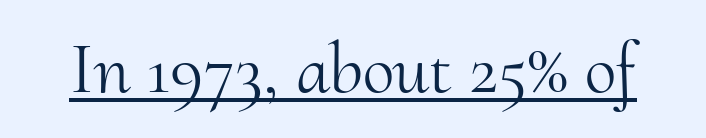
The image shows 72 px light serif type, upright; set normal letter spacing, underlined; medium stroke contrast and a small x-height.
